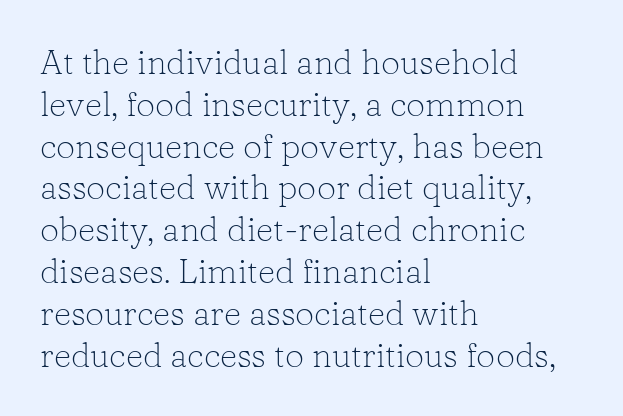
The image shows 34 px light serif type, upright; set left-aligned, line spacing 1.23x, normal letter spacing, not underlined; low stroke contrast and a medium x-height.
